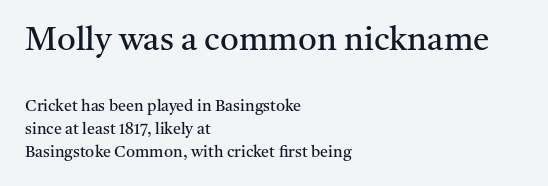
{"serif": "yes", "italic": "no", "bold": "no", "weight": "regular", "width": "normal", "stroke_contrast": "medium", "x_height": "medium", "monospaced": "no", "underline": "no", "align": "left", "line_spacing": "normal", "line_spacing_ratio": 1.42, "letter_spacing": "normal", "letter_spacing_em": 0.0, "larger_block": "first", "size_ratio": 2.06, "glyph_px": 33}
